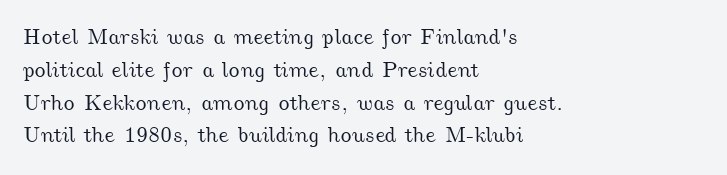
No word sits above an underline. The lines sit at an ordinary, default distance from one another. Is the letter spacing exaggerated? No — it looks like the ordinary default. Caption: multi-line text, flush left, ragged right.
